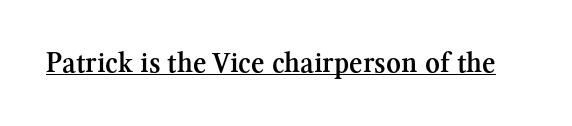
The image shows 29 px semibold serif type, upright; set normal letter spacing, underlined; medium stroke contrast and a medium x-height.
